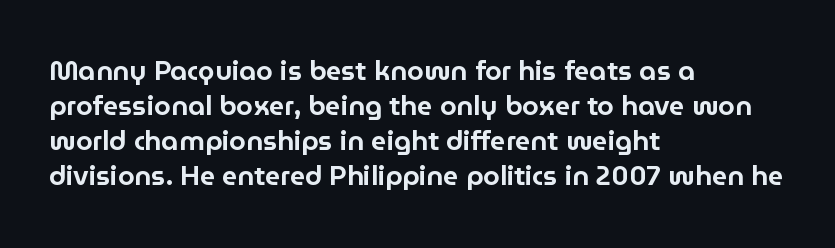
The image shows 27 px text type, upright; set left-aligned, normal line spacing (1.3x), normal letter spacing, not underlined.
